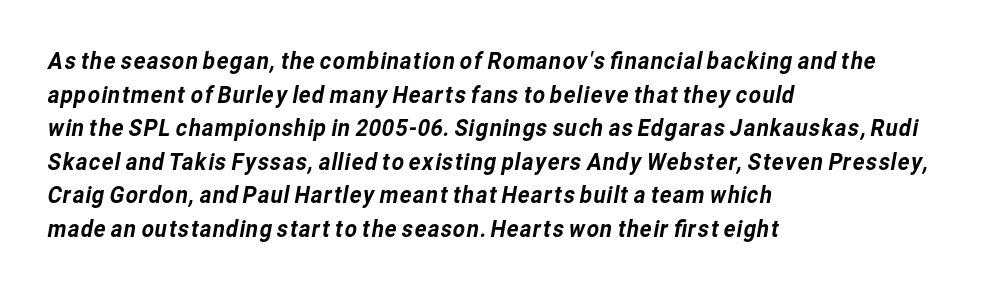
Q: Is the text underlined? A: No.
Q: How is the paragraph aligned? A: Left-aligned.
Q: Is the spacing between letters normal or unusually wide? A: Normal.
Q: Is the spacing between lines tight, normal or loose? A: Normal.
